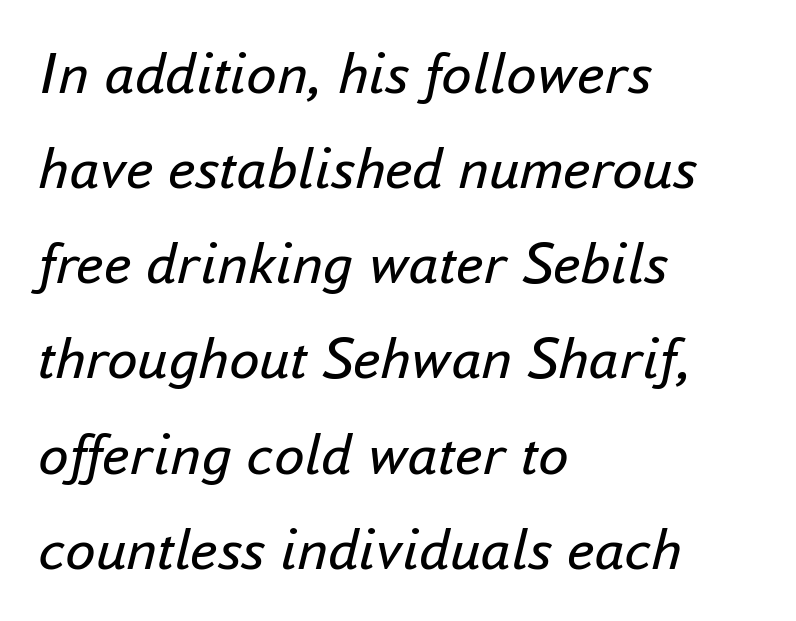
The image shows 61 px regular-weight type, italic (leaning right); set left-aligned, normal line spacing (1.56x), normal letter spacing, not underlined; low stroke contrast and a small x-height.
